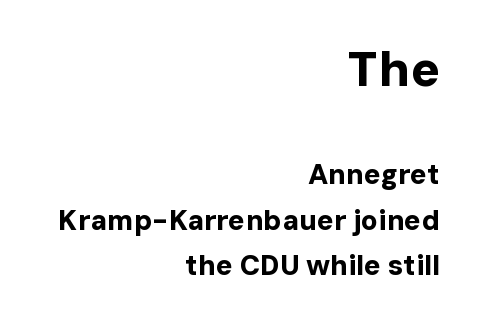
{"serif": "no", "italic": "no", "bold": "yes", "weight": "bold", "width": "normal", "stroke_contrast": "low", "x_height": "medium", "monospaced": "no", "underline": "no", "align": "right", "line_spacing": "normal", "line_spacing_ratio": 1.63, "letter_spacing": "normal", "letter_spacing_em": 0.0, "larger_block": "first", "size_ratio": 1.75, "glyph_px": 49}
